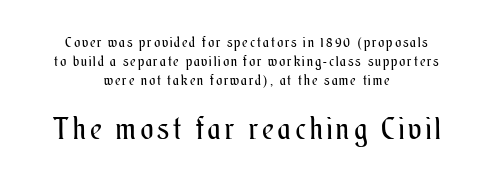
{"italic": "no", "bold": "no", "weight": "regular", "width": "condensed", "stroke_contrast": "medium", "x_height": "small", "monospaced": "no", "underline": "no", "align": "center", "line_spacing": "normal", "line_spacing_ratio": 1.34, "larger_block": "second", "size_ratio": 2.14, "glyph_px": 30}
